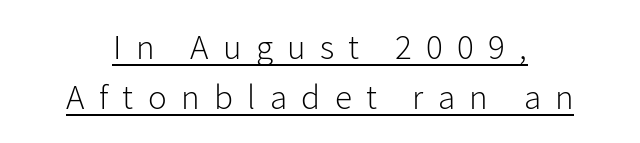
{"serif": "no", "italic": "no", "bold": "no", "weight": "light", "width": "normal", "stroke_contrast": "low", "x_height": "medium", "monospaced": "no", "underline": "yes", "line_spacing": "normal", "line_spacing_ratio": 1.42, "letter_spacing": "wide", "letter_spacing_em": 0.41, "glyph_px": 35}
